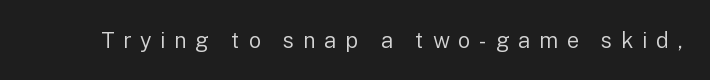
Q: Is the text bold? A: No.
Q: Is the text italic (slanted)? A: No, it is upright.
Q: Is the text underlined? A: No.
Q: Is the spacing between letters normal or unusually wide? A: Unusually wide.
